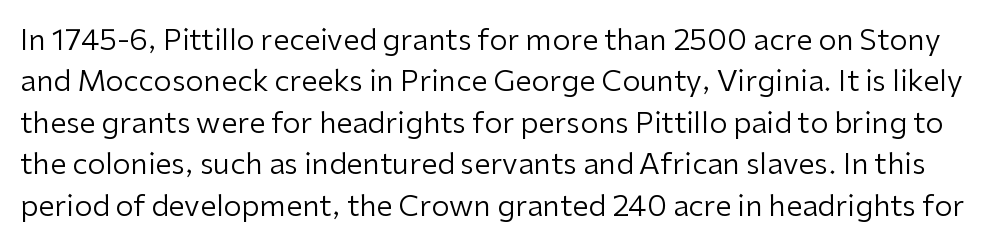
The image shows 29 px regular-weight sans-serif type, upright; set normal line spacing (1.43x), normal letter spacing, not underlined; low stroke contrast and a medium x-height.
